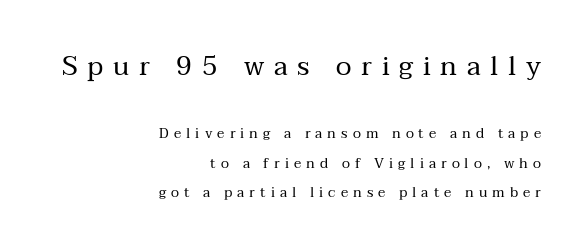
Q: Is the text bold? A: No.
Q: Is the text italic (slanted)? A: No, it is upright.
Q: Is the text underlined? A: No.
Q: How is the paragraph aligned? A: Right-aligned.
Q: Is the spacing between letters normal or unusually wide? A: Unusually wide.
Q: Is the spacing between lines tight, normal or loose? A: Loose.
Q: Which block of text is set in a larger size, the first (top) or the second (bottom)? A: The first (top) one.
